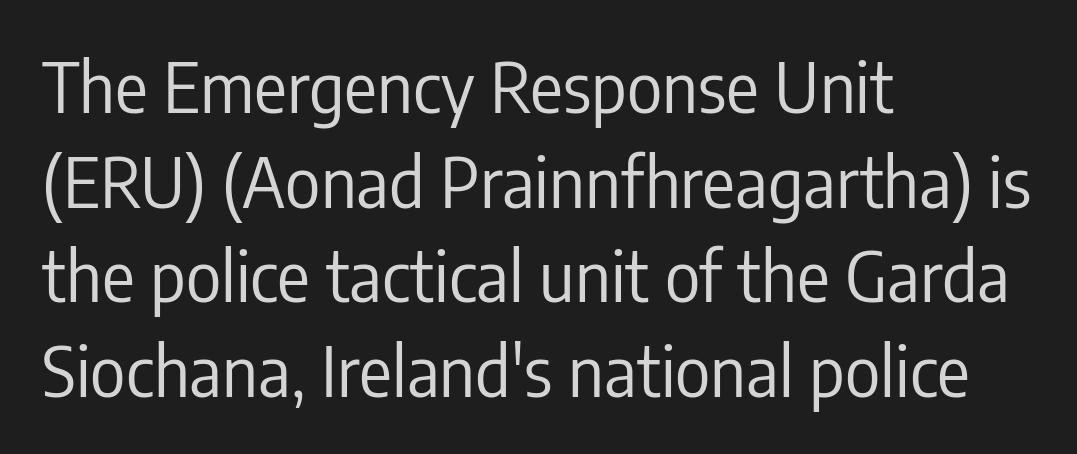
If you measured baseline to baseline, you'd find a middling distance. In terms of posture, this sample is upright. Alignment: flush left. This sample has the flowing, uneven cadence of proportional lettering.
